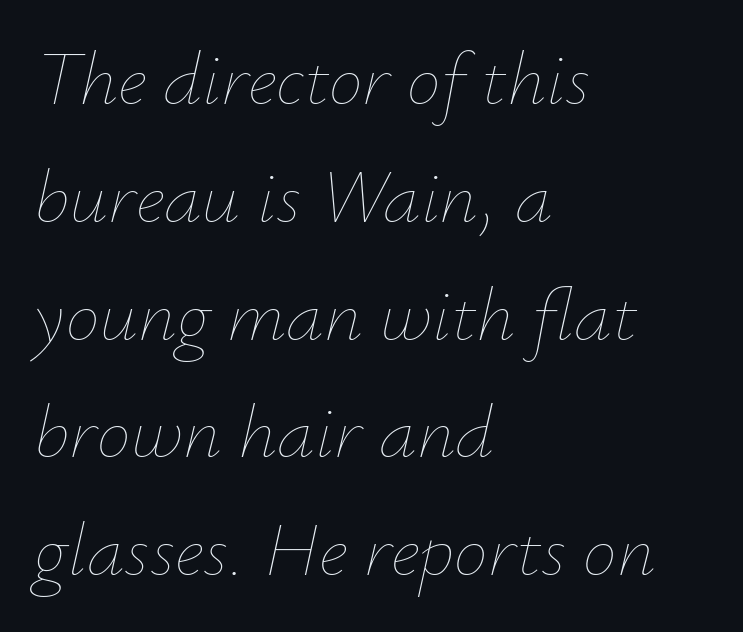
{"italic": "yes", "lean": "right", "slant_degrees": 12, "bold": "no", "weight": "thin", "width": "normal", "stroke_contrast": "low", "x_height": "small", "monospaced": "no", "underline": "no", "align": "left", "line_spacing": "normal", "line_spacing_ratio": 1.55, "letter_spacing": "normal", "letter_spacing_em": 0.0, "glyph_px": 76}
